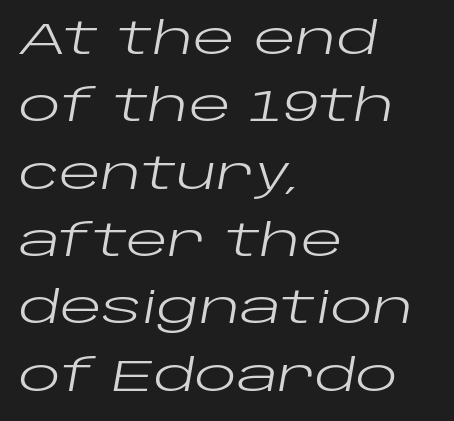
The text block is weighted toward the left margin, trailing off unevenly rightward. The font sits on the lighter half of the weight spectrum, regular included. This block has exactly the height ordinary leading produces. Decoration check: the copy has no underline. Compared with typical body copy, the letter spacing here is the same. Slant detected: the letters are inclined.
